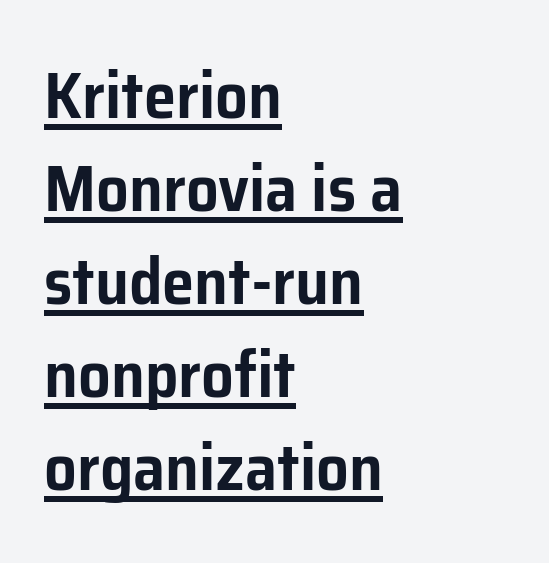
The paragraph has a hard left edge and a soft right edge. Quick note: interline space is typical. Characters follow at the spacing the type designer built in. The passage shown is typed in a proportional face where columns would drift. The rendering uses the underline text-decoration.
